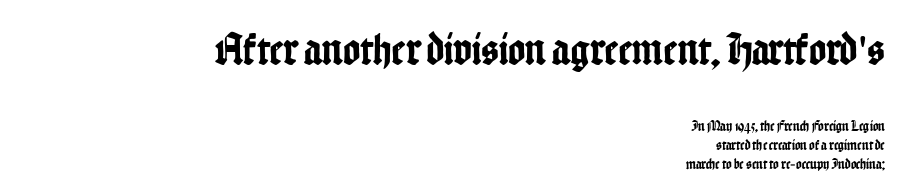
The space directly below the letters is spotless. One glance says typical: line gaps are just what's usual. The type family on display is of the sans-serif kind. Posture: vertical. Is this a fixed-width face? No — the glyphs have proportional, varying widths. Is the lower block the larger one? No — the upper block carries the bigger type.
